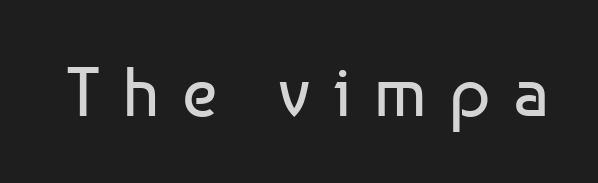
Q: Is the text bold? A: No.
Q: Is the text italic (slanted)? A: No, it is upright.
Q: Is the typeface a serif or a sans-serif typeface? A: Sans-serif.
Q: Is the text underlined? A: No.
Q: Is the spacing between letters normal or unusually wide? A: Unusually wide.
Q: Width (condensed, normal, or wide)? A: Normal.
Q: Stroke contrast? A: Low.
Q: x-height? A: Medium.
Q: Monospaced? A: No.
